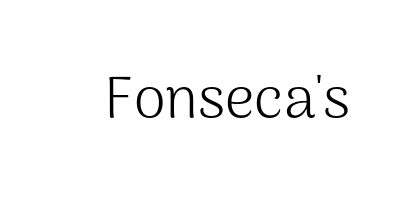
{"serif": "no", "italic": "no", "bold": "no", "weight": "light", "width": "normal", "stroke_contrast": "medium", "x_height": "medium", "monospaced": "no", "underline": "no", "letter_spacing": "normal", "letter_spacing_em": 0.0, "glyph_px": 58}
